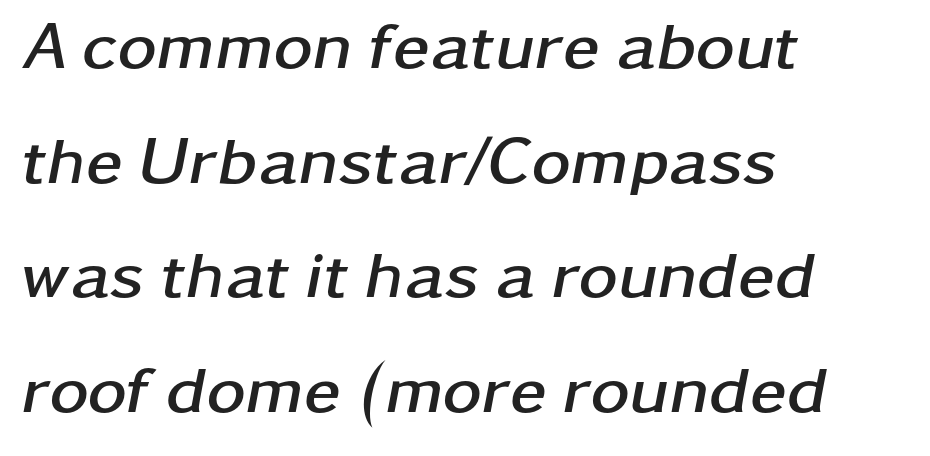
The whole block is typeset with a tilt. Heft: maximum for text — a bold. The rag falls on the right side of this text block. Glyph-to-glyph distance matches everyday printed text. Letters rest on an invisible, unmarked baseline. Spacing verdict: proportional, widths tailored to each character.
